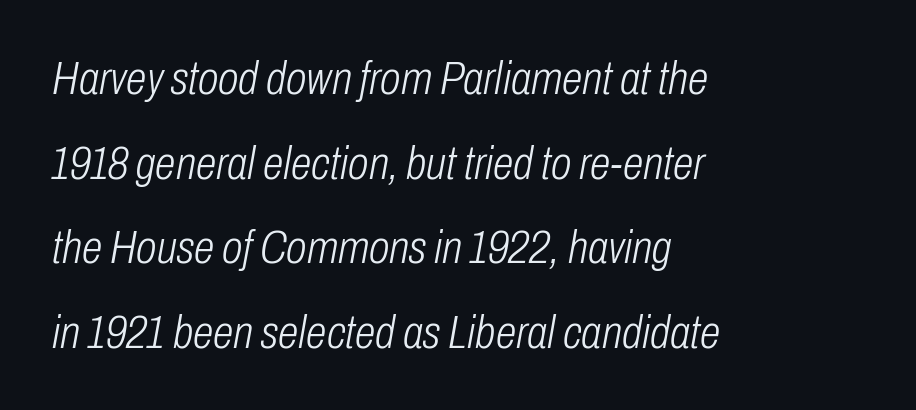
Q: Is the text bold? A: No.
Q: Is the text italic (slanted)? A: Yes, it leans right by about 10 degrees.
Q: Is the text underlined? A: No.
Q: How is the paragraph aligned? A: Left-aligned.
Q: Is the spacing between letters normal or unusually wide? A: Normal.
Q: Width (condensed, normal, or wide)? A: Condensed.
Q: Stroke contrast? A: Low.
Q: x-height? A: Medium.
Q: Monospaced? A: No.
